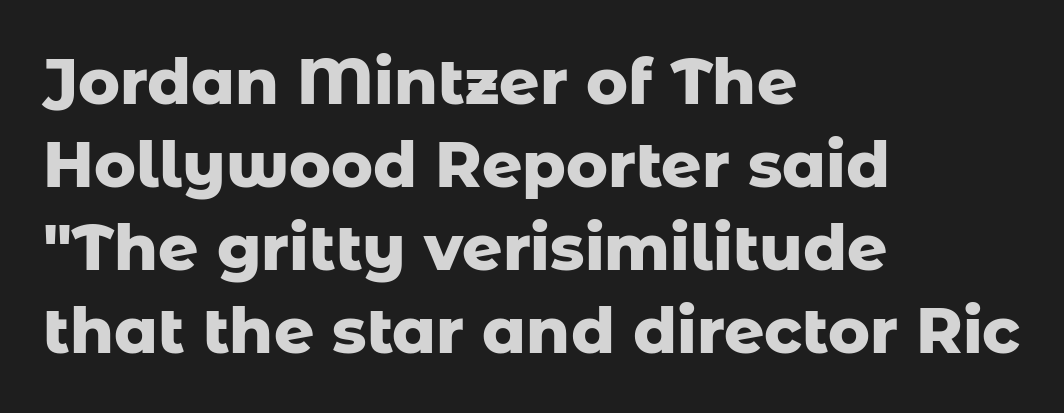
{"serif": "no", "italic": "no", "bold": "yes", "weight": "heavy", "width": "normal", "stroke_contrast": "low", "x_height": "medium", "monospaced": "no", "underline": "no", "align": "left", "line_spacing": "normal", "line_spacing_ratio": 1.32, "letter_spacing": "normal", "letter_spacing_em": 0.0, "glyph_px": 63}
